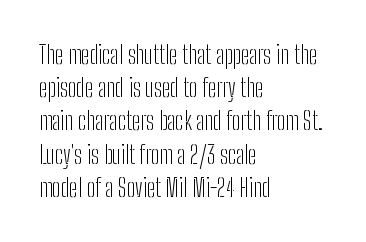
{"italic": "no", "bold": "no", "underline": "no", "align": "left", "line_spacing": "normal", "line_spacing_ratio": 1.33, "letter_spacing": "normal", "letter_spacing_em": 0.0, "glyph_px": 25}
